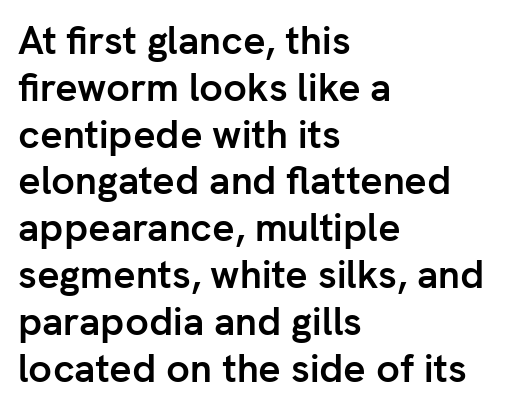
{"serif": "no", "italic": "no", "bold": "yes", "weight": "semibold", "width": "normal", "stroke_contrast": "low", "x_height": "medium", "monospaced": "no", "underline": "no", "align": "left", "line_spacing_ratio": 1.2, "letter_spacing": "normal", "letter_spacing_em": 0.0, "glyph_px": 39}
